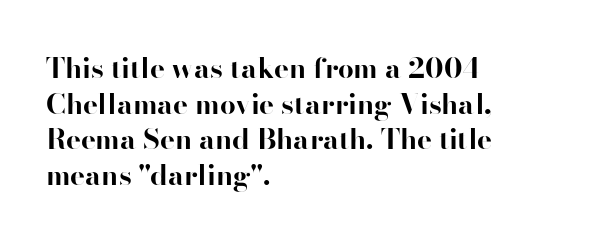
Q: Is the text bold? A: Yes.
Q: Is the text italic (slanted)? A: No, it is upright.
Q: Is the typeface a serif or a sans-serif typeface? A: Sans-serif.
Q: Is the text underlined? A: No.
Q: How is the paragraph aligned? A: Left-aligned.
Q: Is the spacing between letters normal or unusually wide? A: Normal.
Q: Is the spacing between lines tight, normal or loose? A: Normal.
Q: Width (condensed, normal, or wide)? A: Normal.
Q: Stroke contrast? A: High.
Q: x-height? A: Small.
Q: Monospaced? A: No.
